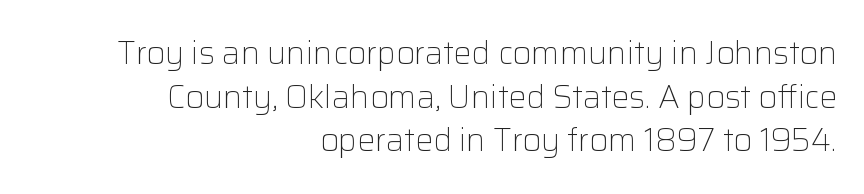
The image shows 32 px light sans-serif type, upright; set right-aligned, normal line spacing (1.36x), normal letter spacing, not underlined; low stroke contrast and a medium x-height.
